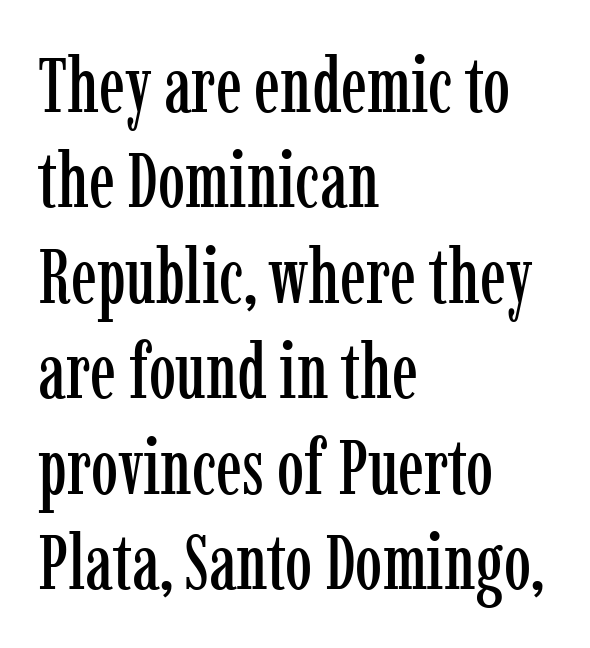
{"serif": "yes", "italic": "no", "width": "condensed", "stroke_contrast": "low", "x_height": "medium", "monospaced": "no", "underline": "no", "align": "left", "line_spacing_ratio": 1.24, "letter_spacing": "normal", "letter_spacing_em": 0.0, "glyph_px": 77}
